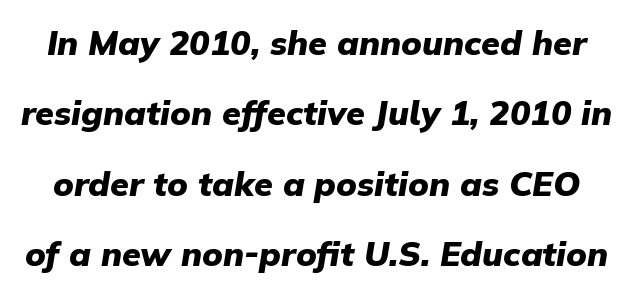
{"italic": "yes", "lean": "right", "slant_degrees": 9, "bold": "yes", "weight": "heavy", "width": "normal", "stroke_contrast": "low", "x_height": "medium", "monospaced": "no", "underline": "no", "line_spacing": "loose", "line_spacing_ratio": 2.07, "letter_spacing": "normal", "letter_spacing_em": 0.0, "glyph_px": 34}
